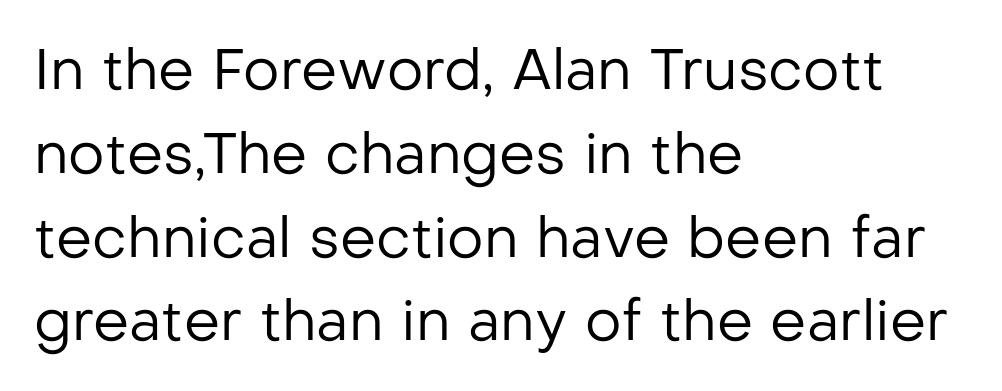
Q: Is the text bold? A: No.
Q: Is the text italic (slanted)? A: No, it is upright.
Q: Is the typeface a serif or a sans-serif typeface? A: Sans-serif.
Q: Is the text underlined? A: No.
Q: How is the paragraph aligned? A: Left-aligned.
Q: Is the spacing between letters normal or unusually wide? A: Normal.
Q: Is the spacing between lines tight, normal or loose? A: Normal.
Q: Width (condensed, normal, or wide)? A: Normal.
Q: Stroke contrast? A: Low.
Q: x-height? A: Medium.
Q: Monospaced? A: No.
